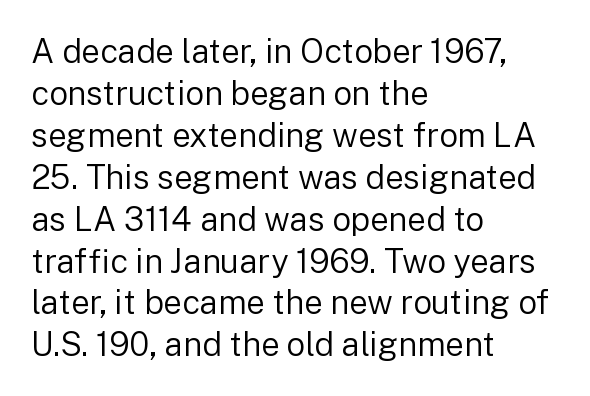
Q: Is the text bold? A: No.
Q: Is the text italic (slanted)? A: No, it is upright.
Q: Is the typeface a serif or a sans-serif typeface? A: Sans-serif.
Q: Is the text underlined? A: No.
Q: How is the paragraph aligned? A: Left-aligned.
Q: Is the spacing between letters normal or unusually wide? A: Normal.
Q: Is the spacing between lines tight, normal or loose? A: Normal.
Q: Width (condensed, normal, or wide)? A: Normal.
Q: Stroke contrast? A: Low.
Q: x-height? A: Medium.
Q: Monospaced? A: No.
